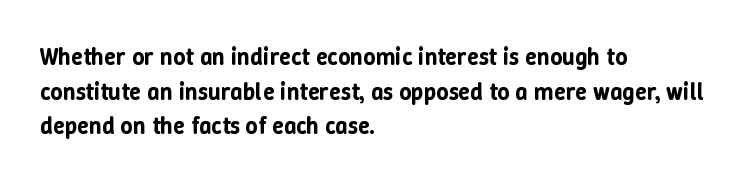
{"italic": "no", "underline": "no", "align": "left", "line_spacing": "normal", "line_spacing_ratio": 1.44, "letter_spacing": "normal", "letter_spacing_em": 0.0, "glyph_px": 24}
